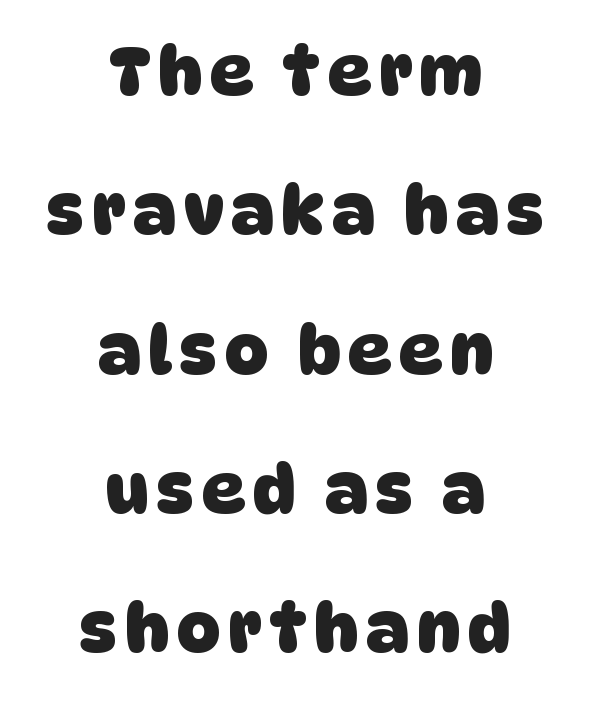
This sample is center-justified, so both line endings float freely. Strong, thick strokes mark this as bold type. Unmarked baselines from the first word to the last. These lines are composed in type without serifs. This sample has the flowing, uneven cadence of proportional lettering. A great deal of white space separates one row of letters from the next.
